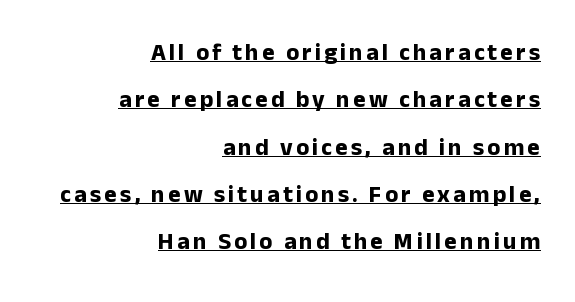
Ordinary non-slanted type is in use. These words are printed bold, with thick strokes throughout. The lines in this sample share a right terminus and differ only in where they begin. Notice how a bar underscores the lettering throughout. The rendering uses a large line-height, opening up the rows.
